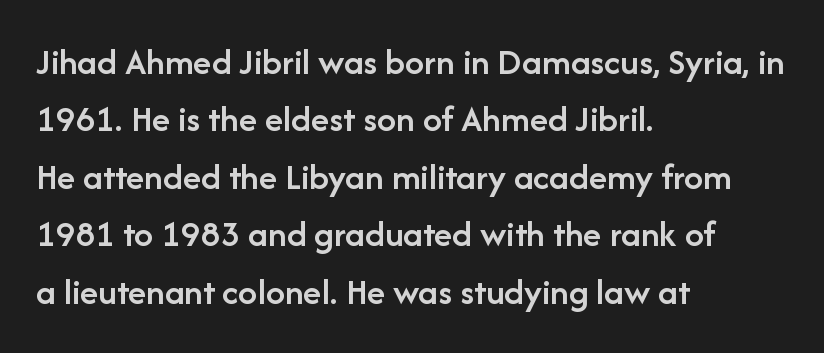
Q: Is the text bold? A: Semi-bold.
Q: Is the text italic (slanted)? A: No, it is upright.
Q: Is the typeface a serif or a sans-serif typeface? A: Sans-serif.
Q: Is the text underlined? A: No.
Q: How is the paragraph aligned? A: Left-aligned.
Q: Is the spacing between letters normal or unusually wide? A: Normal.
Q: Is the spacing between lines tight, normal or loose? A: Normal.
Q: Width (condensed, normal, or wide)? A: Normal.
Q: Stroke contrast? A: Low.
Q: x-height? A: Medium.
Q: Monospaced? A: No.
